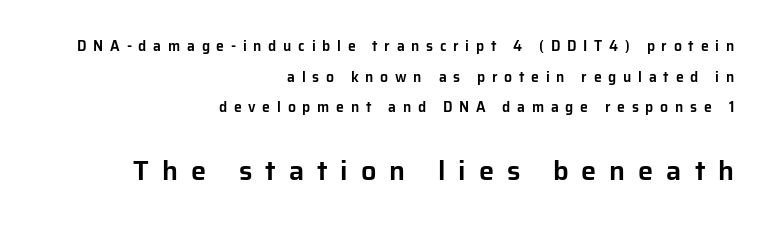
Q: Is the text italic (slanted)? A: No, it is upright.
Q: Is the text underlined? A: No.
Q: How is the paragraph aligned? A: Right-aligned.
Q: Is the spacing between letters normal or unusually wide? A: Unusually wide.
Q: Is the spacing between lines tight, normal or loose? A: Loose.
Q: Which block of text is set in a larger size, the first (top) or the second (bottom)? A: The second (bottom) one.
